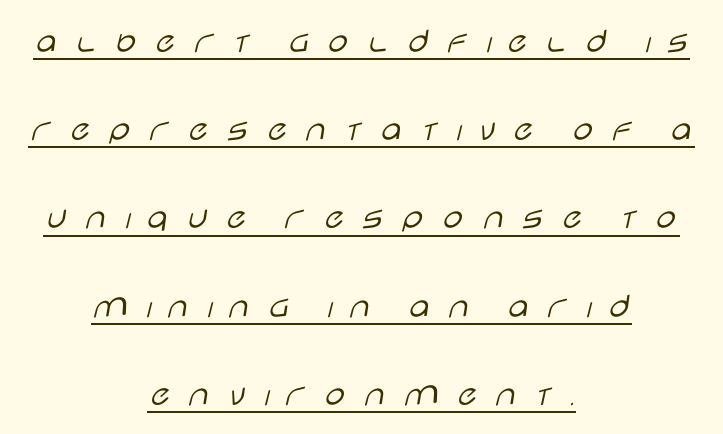
The image shows 36 px light, wide sans-serif type; set centered, loose line spacing (2.45x), unusually wide letter spacing (+0.4 em), underlined; low stroke contrast and a large x-height.
